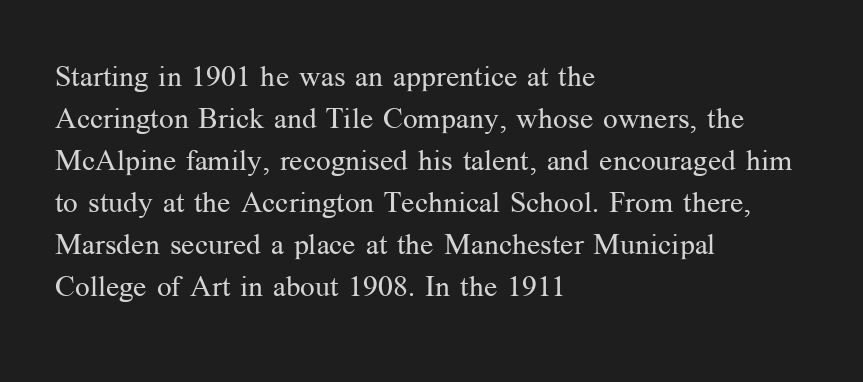
Q: Is the text bold? A: No.
Q: Is the text italic (slanted)? A: No, it is upright.
Q: Is the typeface a serif or a sans-serif typeface? A: Serif.
Q: Is the text underlined? A: No.
Q: How is the paragraph aligned? A: Left-aligned.
Q: Is the spacing between letters normal or unusually wide? A: Normal.
Q: Is the spacing between lines tight, normal or loose? A: Normal.
Q: Width (condensed, normal, or wide)? A: Normal.
Q: Stroke contrast? A: Medium.
Q: x-height? A: Medium.
Q: Monospaced? A: No.
